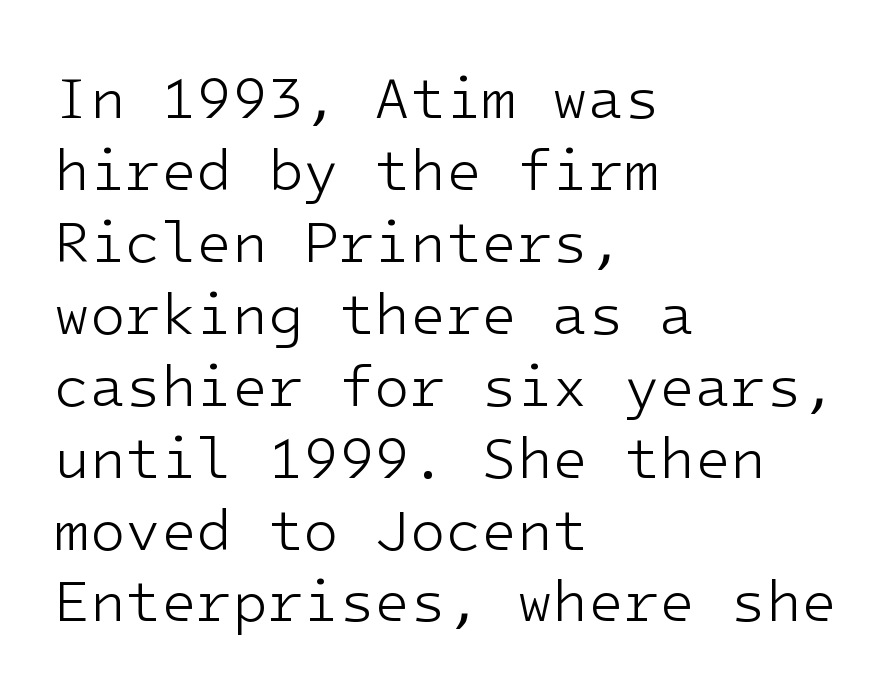
The image shows 58 px light sans-serif type, upright; set left-aligned, line spacing 1.24x, normal letter spacing, not underlined; low stroke contrast and a medium x-height.
